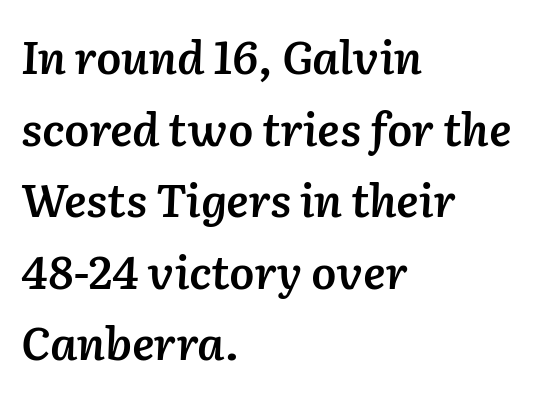
The lines in this sample share a left origin and differ only in where they stop. Slant detected: the letters are inclined. Tracking here is standard; glyphs follow each other at the usual distance. Unmarked baselines from the first word to the last. Quick note: interline space is typical.
